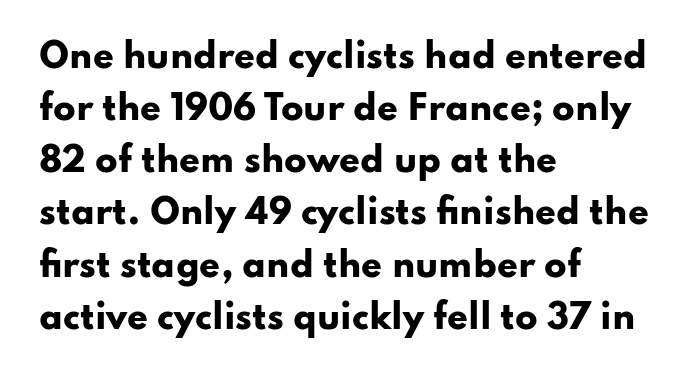
The image shows 33 px heavy, wide sans-serif type, upright; set left-aligned, normal line spacing (1.58x), normal letter spacing, not underlined; low stroke contrast and a small x-height.
